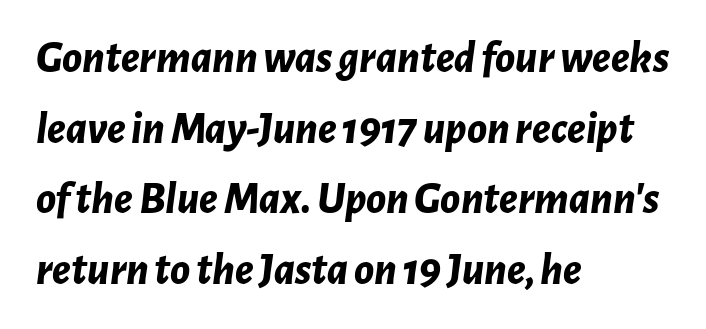
{"italic": "yes", "lean": "right", "slant_degrees": 7, "bold": "yes", "weight": "bold", "width": "normal", "stroke_contrast": "low", "x_height": "medium", "monospaced": "no", "underline": "no", "align": "left", "line_spacing": "normal", "line_spacing_ratio": 1.57, "letter_spacing": "normal", "letter_spacing_em": 0.0, "glyph_px": 45}
